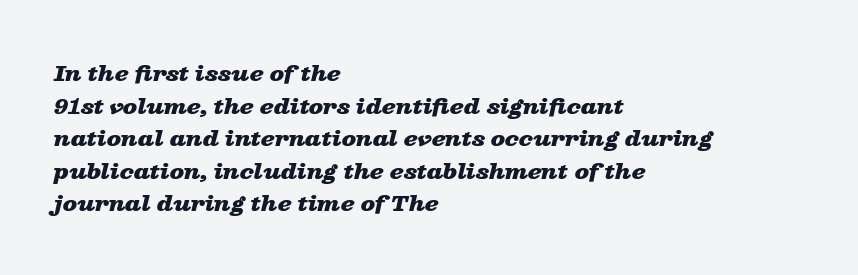
A student would call this left alignment; a typographer would say flush left, rag right. If you drew a line through each stem, it would be angled. Underline: absent. Compared with typical paragraphs, the rows here are spaced about the same. Nothing unusual about the tracking: characters are spaced as the font intends. Heft: maximum for text — a bold.
